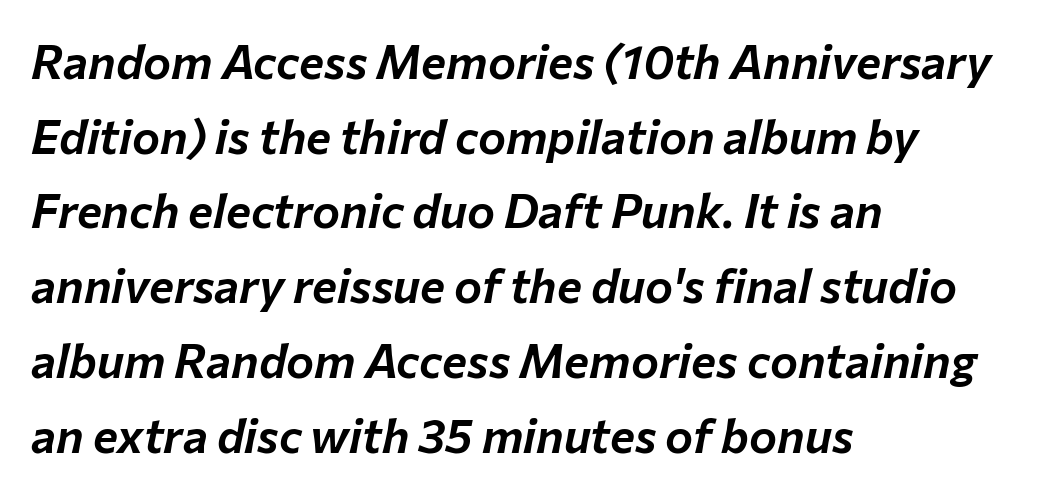
Type without underlining. What's the leading like? Ordinary, nothing unusual. This rendering uses left alignment, leaving the right contour irregular. The letters advance in unequal steps, a hallmark of proportional type. It's the slanting kind of type. Characters follow at the spacing the type designer built in.
